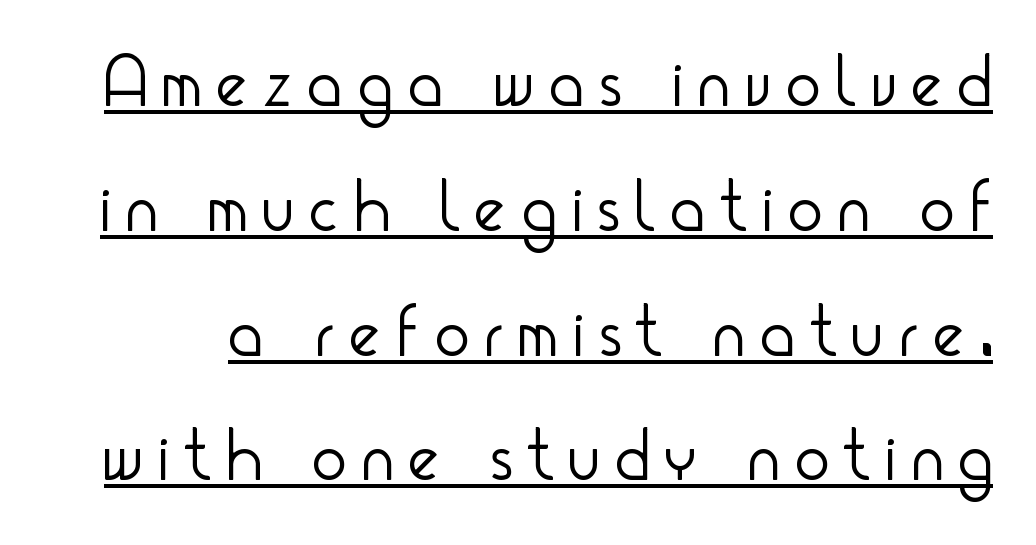
Q: Is the text bold? A: No.
Q: Is the text italic (slanted)? A: No, it is upright.
Q: Is the typeface a serif or a sans-serif typeface? A: Sans-serif.
Q: Is the text underlined? A: Yes.
Q: Is the spacing between letters normal or unusually wide? A: Unusually wide.
Q: Width (condensed, normal, or wide)? A: Condensed.
Q: Stroke contrast? A: Low.
Q: x-height? A: Small.
Q: Monospaced? A: No.
